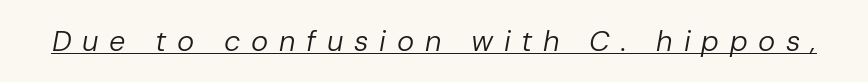
These characters rest on top of a visible drawn line. Here the designer chose a conventional face with non-uniform glyph widths. The text carries the slant typical of an italic or oblique font. These lines have a slow, spaced-out rhythm from letter to letter. Is the stroke heavy? The answer is a plain regular-or-lighter.
